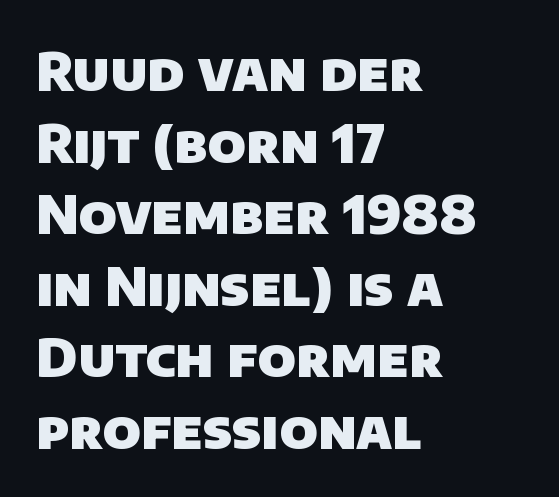
Q: Is the text bold? A: Yes.
Q: Is the typeface a serif or a sans-serif typeface? A: Sans-serif.
Q: Is the text underlined? A: No.
Q: How is the paragraph aligned? A: Left-aligned.
Q: Is the spacing between letters normal or unusually wide? A: Normal.
Q: Is the spacing between lines tight, normal or loose? A: Normal.
Q: Width (condensed, normal, or wide)? A: Normal.
Q: Stroke contrast? A: Low.
Q: x-height? A: Large.
Q: Monospaced? A: No.
